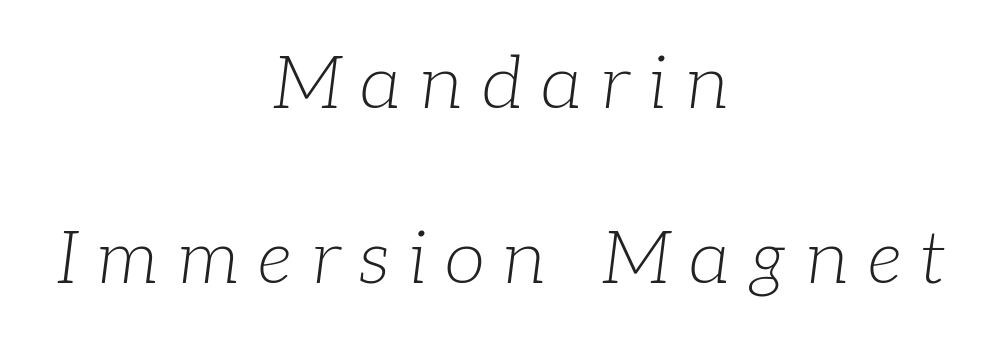
The typesetting does not lean heavy: it is not bold. Is the block centered? Yes — each line is placed symmetrically about the middle. Reading down the column, the eye jumps a long way to each next line. Typographically, this falls in the serif category. Varying glyph widths throughout — classic text-font behaviour. A bare baseline throughout the passage.
